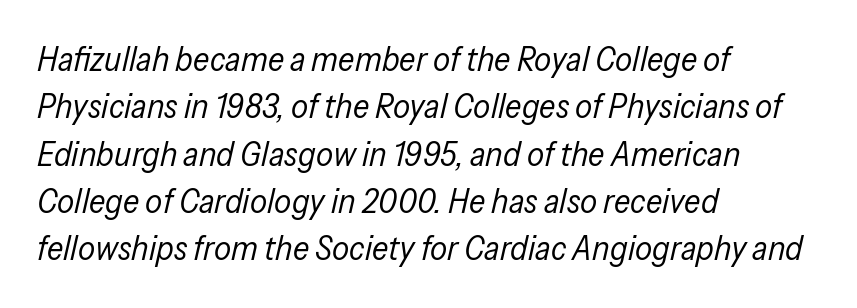
Q: Is the text bold? A: No.
Q: Is the text italic (slanted)? A: Yes, it leans right by about 13 degrees.
Q: Is the text underlined? A: No.
Q: How is the paragraph aligned? A: Left-aligned.
Q: Is the spacing between letters normal or unusually wide? A: Normal.
Q: Is the spacing between lines tight, normal or loose? A: Normal.
Q: Width (condensed, normal, or wide)? A: Condensed.
Q: Stroke contrast? A: Low.
Q: x-height? A: Medium.
Q: Monospaced? A: No.
